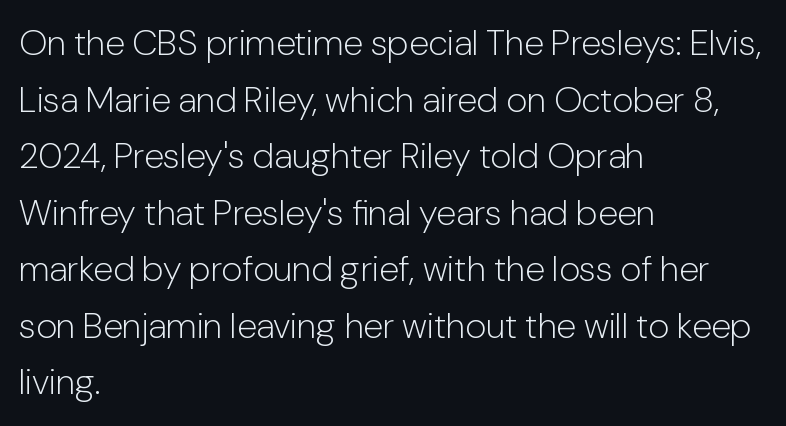
Tracking value appears to be zero — textbook default spacing. The passage shown is typed in a proportional face where columns would drift. The rag falls on the right side of this text block. Typographically, this falls in the sans-serif category.
